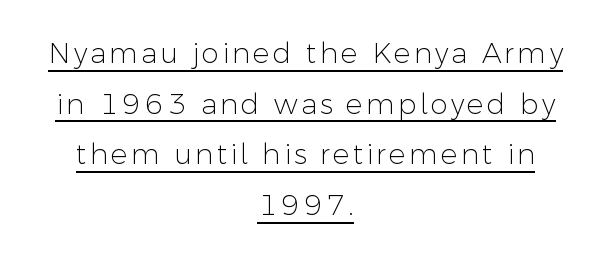
Heft: none added — not bold. This rendering uses center alignment, leaving both contours irregular but symmetric. You can tell it's not italic because the verticals are truly vertical. The designer went with a sans here, leaving each stem footless. Is this a fixed-width face? No — the glyphs have proportional, varying widths. The face used here appears with an underline applied.
